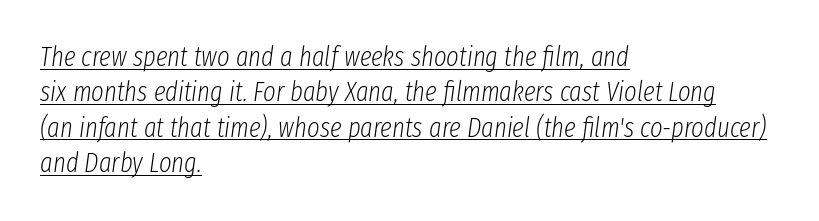
A quiet, ordinary-to-light weight characterises the typeface. Here the glyphs are tracked normally, forming tight word shapes. Every row of glyphs begins at an identical x-position on the left. The text carries the slant typical of an italic or oblique font.
